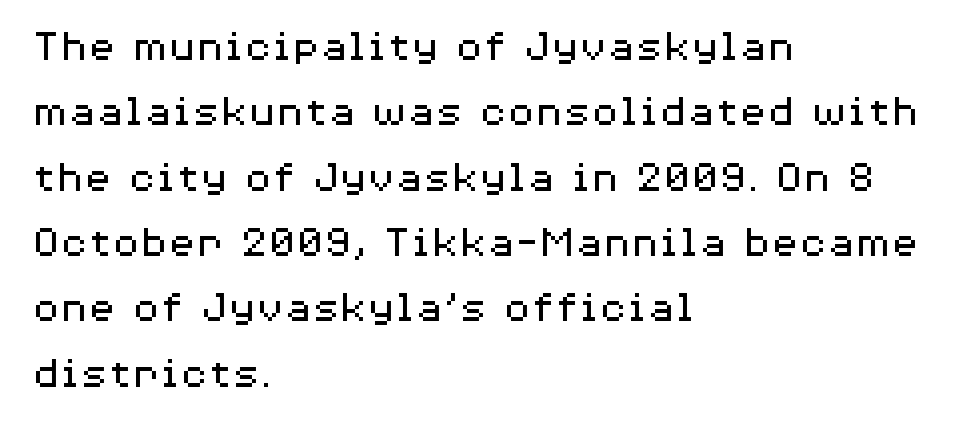
Q: Is the text bold? A: No.
Q: Is the text italic (slanted)? A: No, it is upright.
Q: Is the typeface a serif or a sans-serif typeface? A: Sans-serif.
Q: Is the text underlined? A: No.
Q: How is the paragraph aligned? A: Left-aligned.
Q: Is the spacing between letters normal or unusually wide? A: Normal.
Q: Is the spacing between lines tight, normal or loose? A: Normal.
Q: Width (condensed, normal, or wide)? A: Wide.
Q: Stroke contrast? A: Medium.
Q: x-height? A: Medium.
Q: Monospaced? A: No.
